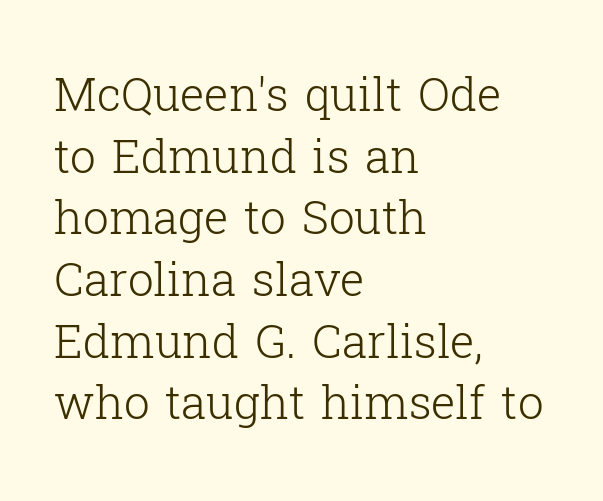
Q: Is the text bold? A: No.
Q: Is the text italic (slanted)? A: No, it is upright.
Q: Is the typeface a serif or a sans-serif typeface? A: Serif.
Q: Is the text underlined? A: No.
Q: How is the paragraph aligned? A: Left-aligned.
Q: Is the spacing between letters normal or unusually wide? A: Normal.
Q: Is the spacing between lines tight, normal or loose? A: Normal.
Q: Width (condensed, normal, or wide)? A: Normal.
Q: Stroke contrast? A: Low.
Q: x-height? A: Medium.
Q: Monospaced? A: No.
